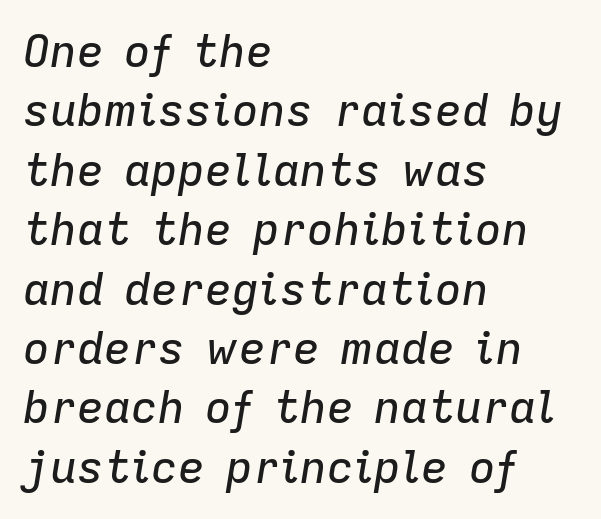
{"italic": "yes", "lean": "right", "slant_degrees": 9, "width": "normal", "stroke_contrast": "low", "x_height": "medium", "monospaced": "no", "underline": "no", "align": "left", "line_spacing": "normal", "line_spacing_ratio": 1.32, "letter_spacing": "normal", "letter_spacing_em": 0.0, "glyph_px": 45}
